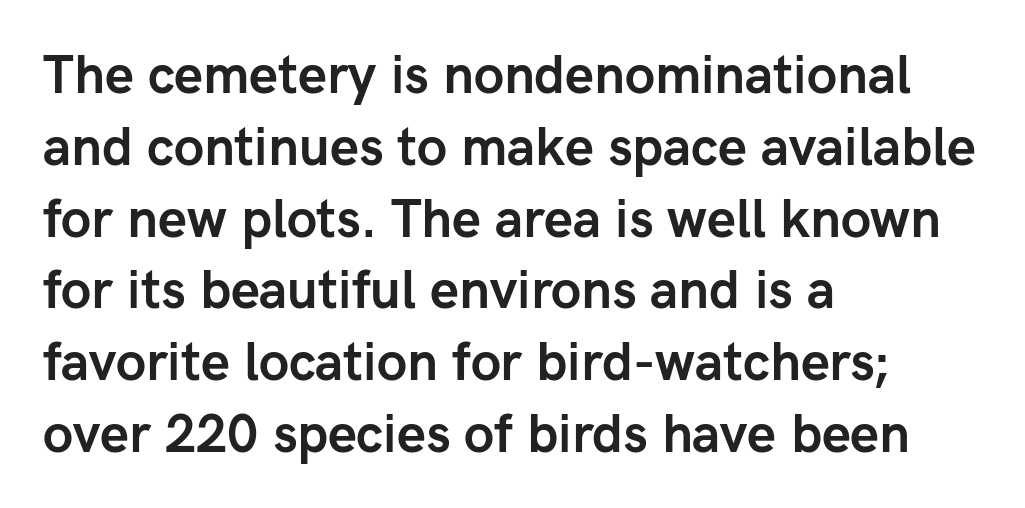
Q: Is the text bold? A: Yes.
Q: Is the text italic (slanted)? A: No, it is upright.
Q: Is the typeface a serif or a sans-serif typeface? A: Sans-serif.
Q: Is the text underlined? A: No.
Q: How is the paragraph aligned? A: Left-aligned.
Q: Is the spacing between letters normal or unusually wide? A: Normal.
Q: Is the spacing between lines tight, normal or loose? A: Normal.
Q: Width (condensed, normal, or wide)? A: Normal.
Q: Stroke contrast? A: Low.
Q: x-height? A: Medium.
Q: Monospaced? A: No.
